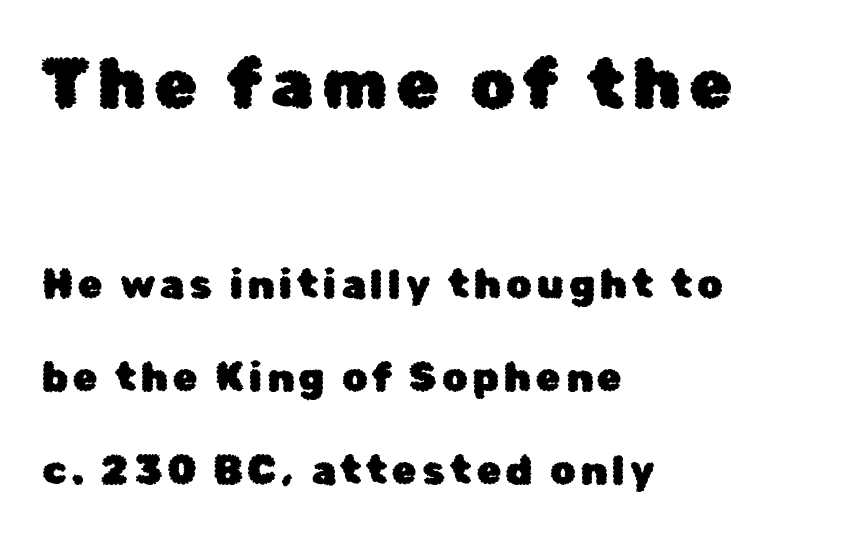
{"serif": "no", "italic": "no", "width": "normal", "stroke_contrast": "low", "x_height": "medium", "monospaced": "no", "underline": "no", "align": "left", "line_spacing": "loose", "line_spacing_ratio": 2.32, "larger_block": "first", "size_ratio": 1.75, "glyph_px": 70}
